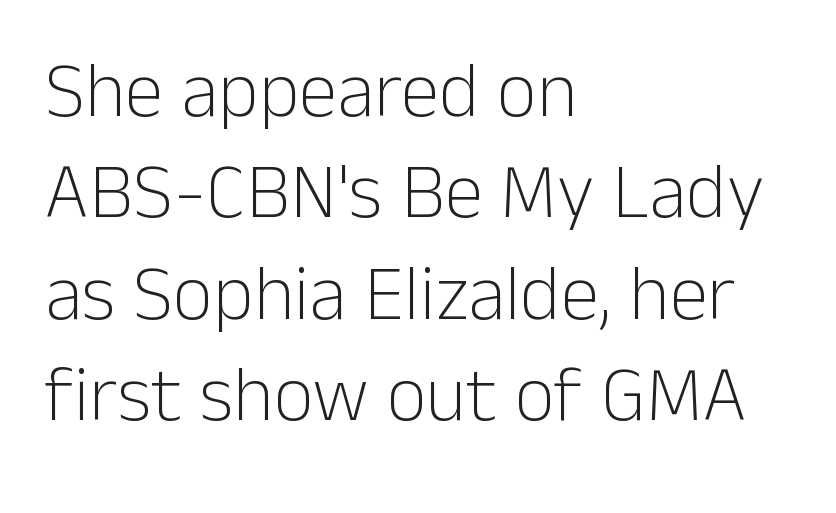
The image shows 78 px light sans-serif type, upright; set left-aligned, normal line spacing (1.3x), normal letter spacing, not underlined; low stroke contrast and a medium x-height.
